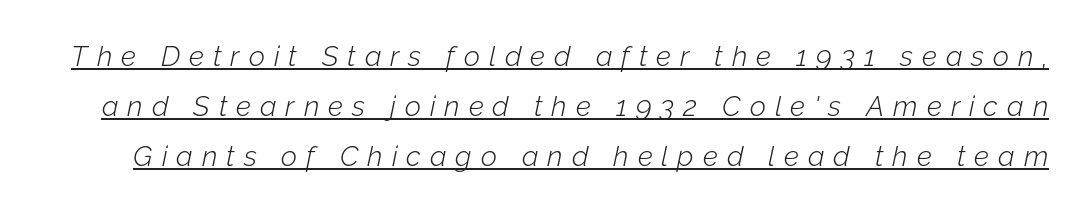
What stands out about the letter spacing? Its width — letters are far apart. Here the designer chose a conventional face with non-uniform glyph widths. Nothing heavy about these letters — not bold at all. When letters slant like this, we call the style italic. Looks like someone drew a line under every word here.
